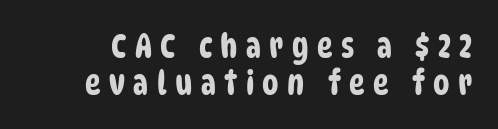
Q: Is the typeface a serif or a sans-serif typeface? A: Sans-serif.
Q: Is the text underlined? A: No.
Q: Is the spacing between letters normal or unusually wide? A: Unusually wide.
Q: Is the spacing between lines tight, normal or loose? A: Tight.
Q: Width (condensed, normal, or wide)? A: Condensed.
Q: Stroke contrast? A: Low.
Q: x-height? A: Large.
Q: Monospaced? A: No.
